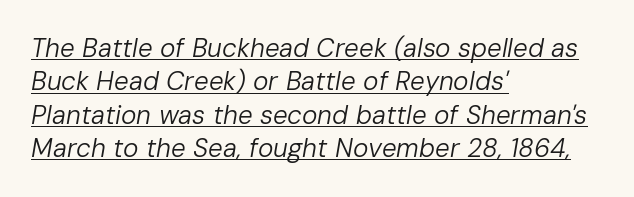
The lettering is marked with a stroke running underneath it. Horizontal alignment here is leftward, the default for most running prose. Vertical stems look standard width or narrower in stroke. The font's italic variant was chosen for this text. This rendering leaves character spacing at its baseline value. Honestly, the row spacing looks completely unremarkable.
